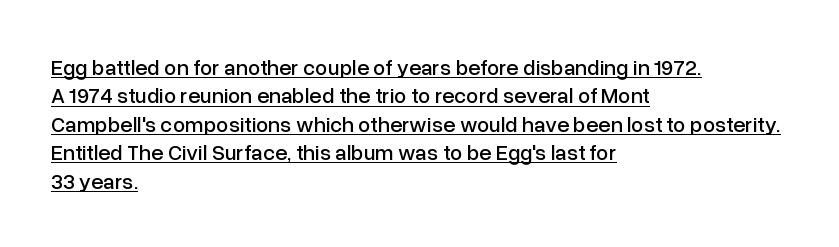
Q: Is the text italic (slanted)? A: No, it is upright.
Q: Is the text underlined? A: Yes.
Q: How is the paragraph aligned? A: Left-aligned.
Q: Is the spacing between letters normal or unusually wide? A: Normal.
Q: Is the spacing between lines tight, normal or loose? A: Normal.
